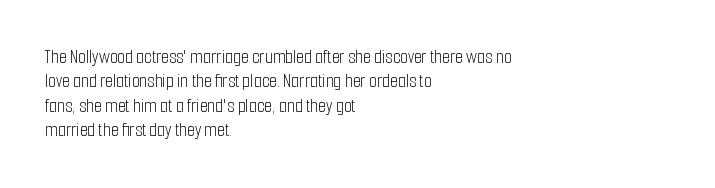
The image shows 20 px text type, upright; set left-aligned, line spacing 1.22x, normal letter spacing, not underlined.
